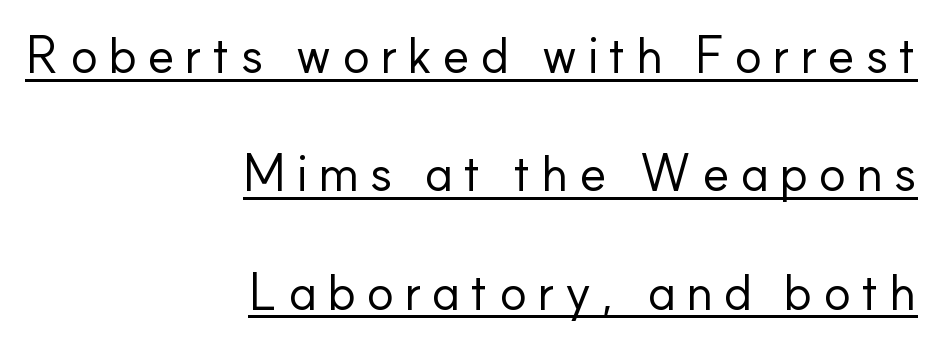
The image shows 51 px regular-weight sans-serif type, upright; set right-aligned, loose line spacing (2.32x), underlined; low stroke contrast and a small x-height.
